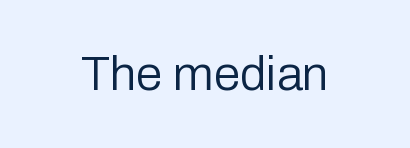
The image shows 48 px regular-weight sans-serif type, upright; set normal letter spacing, not underlined; low stroke contrast and a medium x-height.
